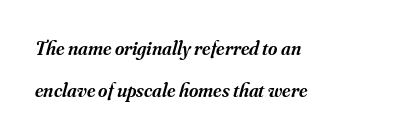
Widely set lines give the paragraph a tall, airy silhouette. The lettering tilts uniformly, giving the passage an italic look. Check the space under the baseline: it is left empty. Inter-character spacing is left at the font's built-in metrics.
